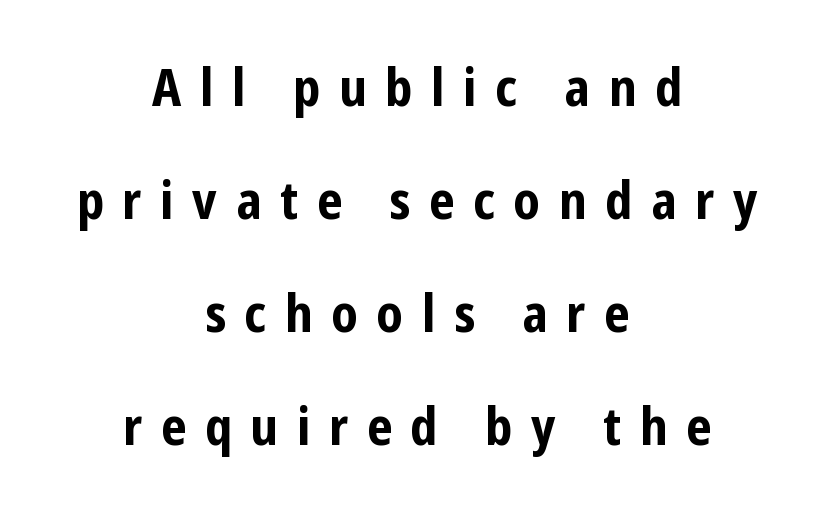
Q: Is the text bold? A: Yes.
Q: Is the text italic (slanted)? A: No, it is upright.
Q: Is the typeface a serif or a sans-serif typeface? A: Sans-serif.
Q: Is the text underlined? A: No.
Q: How is the paragraph aligned? A: Centered.
Q: Is the spacing between letters normal or unusually wide? A: Unusually wide.
Q: Is the spacing between lines tight, normal or loose? A: Loose.
Q: Width (condensed, normal, or wide)? A: Condensed.
Q: Stroke contrast? A: Low.
Q: x-height? A: Medium.
Q: Monospaced? A: No.
